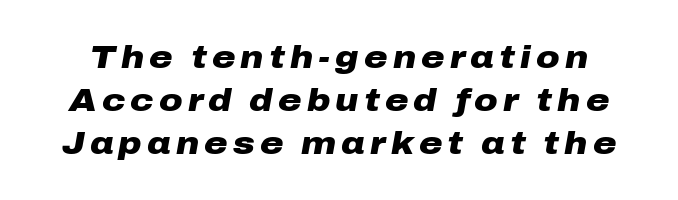
These lines carry a lot of weight — the face is fully bold. Proportional: the letters do not fall into vertical columns. Observe the lean: these are italic letterforms. The block of text has a typical density, with ordinary space between rows.
